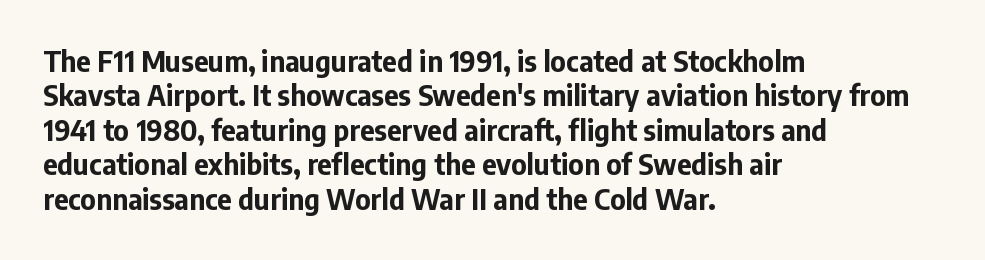
The image shows 28 px bold sans-serif type, upright; set left-aligned, line spacing 1.23x, normal letter spacing, not underlined; low stroke contrast and a medium x-height.
